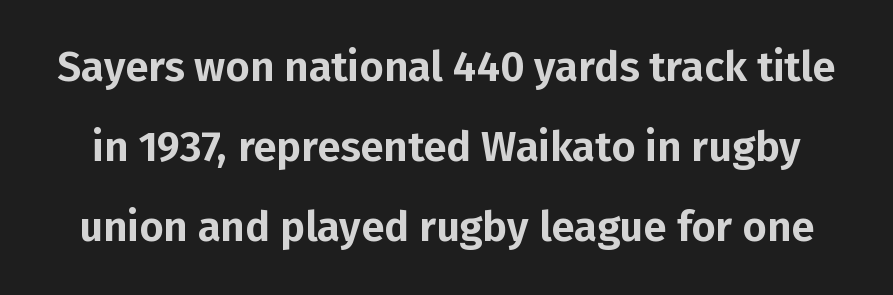
Underline: absent. Every character sits straight up, as roman type does. The rendering uses natural spacing where letterforms have individual widths. In terms of letterspacing, this is plain default setting. The designer went with a sans here, leaving each stem footless.
